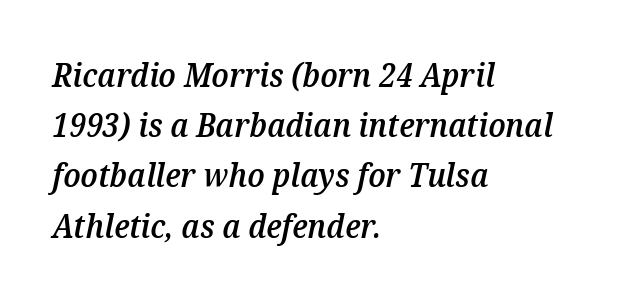
The rendering applies a slant to the glyphs. The face used here is rendered with its standard letterfit. Normally led — the rows are evenly, conventionally spaced. Each line starts at the same left margin while the right side varies.
